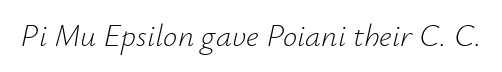
Observe the ordinary spacing: letters are neighbours, not strangers. When letters slant like this, we call the style italic. The letters advance in unequal steps, a hallmark of proportional type. The strip under each line holds only bare page. The characters are drawn with everyday or finer stroke widths.
